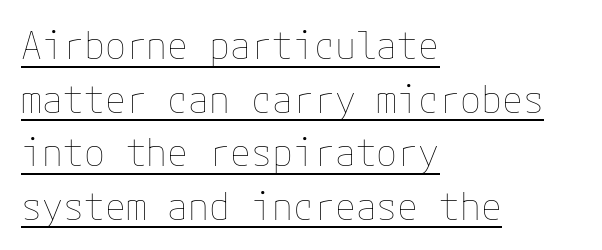
{"italic": "no", "bold": "no", "weight": "thin", "width": "normal", "stroke_contrast": "low", "x_height": "medium", "underline": "yes", "align": "left", "line_spacing": "normal", "line_spacing_ratio": 1.41, "letter_spacing": "normal", "letter_spacing_em": 0.0, "glyph_px": 38}
